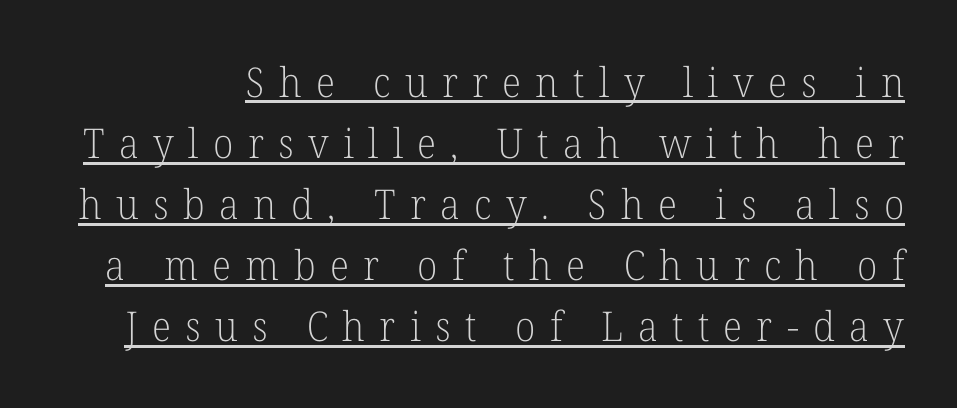
The image shows 41 px light serif type, upright; set normal line spacing (1.49x), unusually wide letter spacing (+0.35 em), underlined; low stroke contrast and a medium x-height.
